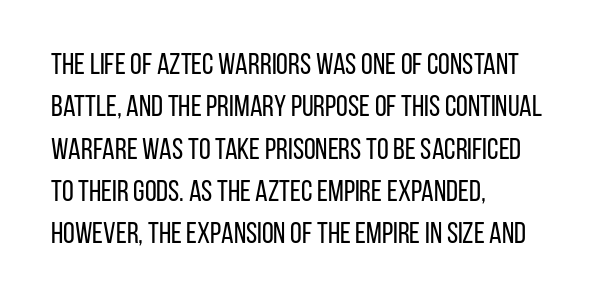
Q: Is the text bold? A: No.
Q: Is the text italic (slanted)? A: No, it is upright.
Q: Is the typeface a serif or a sans-serif typeface? A: Sans-serif.
Q: Is the text underlined? A: No.
Q: How is the paragraph aligned? A: Left-aligned.
Q: Is the spacing between letters normal or unusually wide? A: Normal.
Q: Is the spacing between lines tight, normal or loose? A: Normal.
Q: Width (condensed, normal, or wide)? A: Condensed.
Q: Stroke contrast? A: Low.
Q: x-height? A: Large.
Q: Monospaced? A: No.
